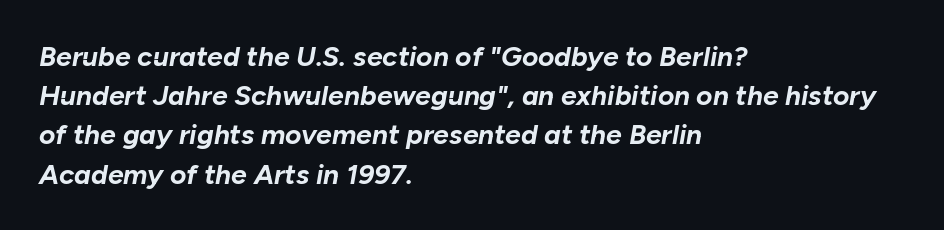
The image shows 28 px bold type, italic (leaning right); set left-aligned, normal line spacing (1.4x), normal letter spacing, not underlined; low stroke contrast and a medium x-height.
